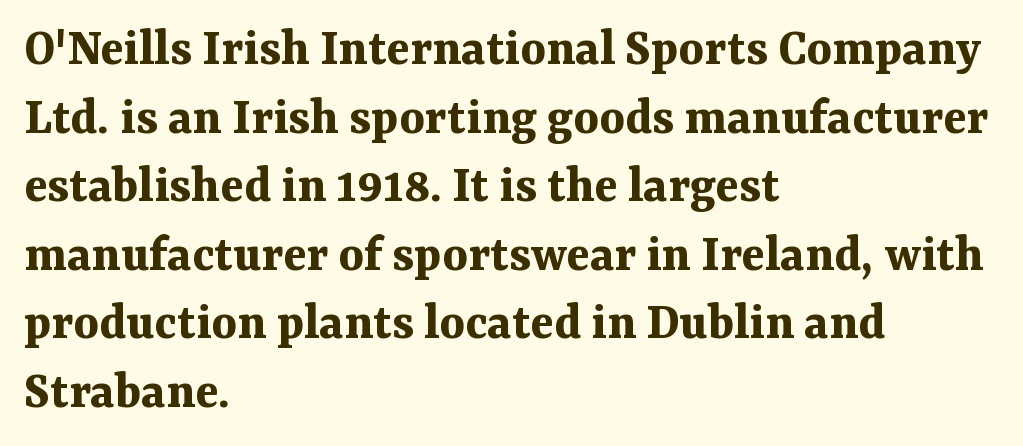
{"serif": "yes", "italic": "no", "bold": "yes", "weight": "bold", "width": "normal", "stroke_contrast": "medium", "x_height": "medium", "monospaced": "no", "underline": "no", "align": "left", "line_spacing": "normal", "line_spacing_ratio": 1.27, "letter_spacing": "normal", "letter_spacing_em": 0.0, "glyph_px": 54}
